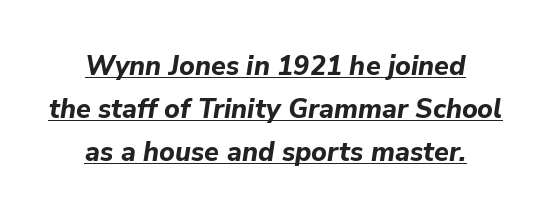
{"italic": "yes", "lean": "right", "slant_degrees": 9, "bold": "yes", "underline": "yes", "align": "center", "line_spacing": "normal", "line_spacing_ratio": 1.59, "letter_spacing": "normal", "letter_spacing_em": 0.0, "glyph_px": 27}
